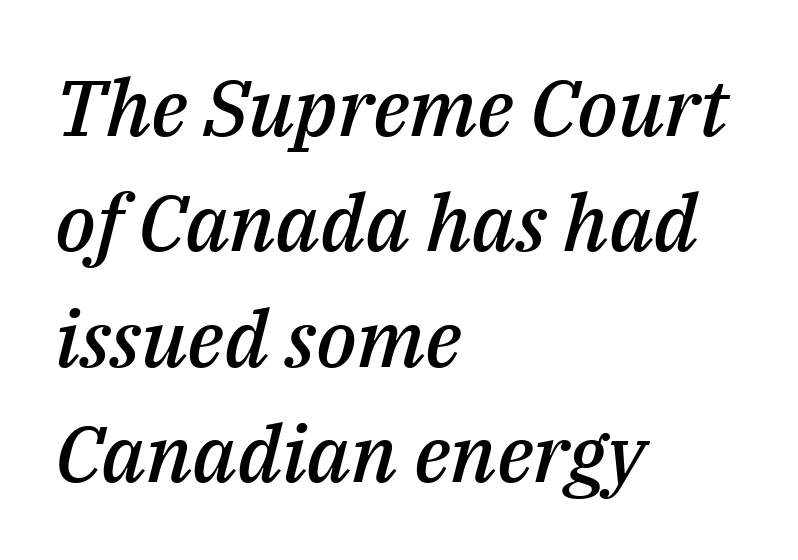
The image shows 79 px semibold type, italic (leaning right); set left-aligned, normal line spacing (1.46x), normal letter spacing, not underlined; medium stroke contrast and a medium x-height.
